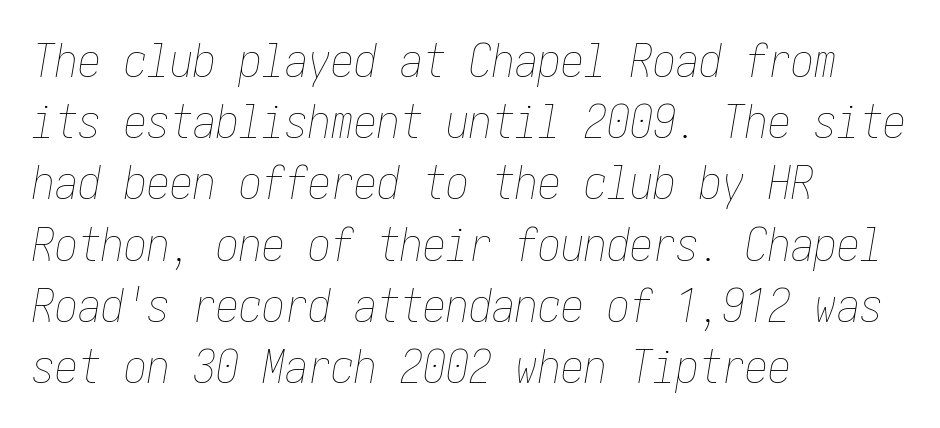
Q: Is the text bold? A: No.
Q: Is the text italic (slanted)? A: Yes, it leans right by about 10 degrees.
Q: Is the text underlined? A: No.
Q: How is the paragraph aligned? A: Left-aligned.
Q: Is the spacing between letters normal or unusually wide? A: Normal.
Q: Is the spacing between lines tight, normal or loose? A: Normal.
Q: Width (condensed, normal, or wide)? A: Condensed.
Q: Stroke contrast? A: Low.
Q: x-height? A: Medium.
